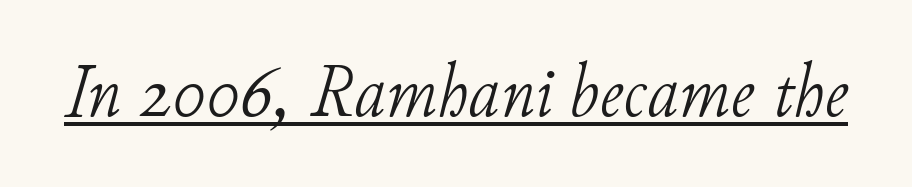
{"serif": "yes", "italic": "yes", "lean": "right", "slant_degrees": 11, "bold": "no", "weight": "light", "width": "normal", "stroke_contrast": "low", "x_height": "small", "monospaced": "no", "underline": "yes", "letter_spacing": "normal", "letter_spacing_em": 0.0, "glyph_px": 77}
